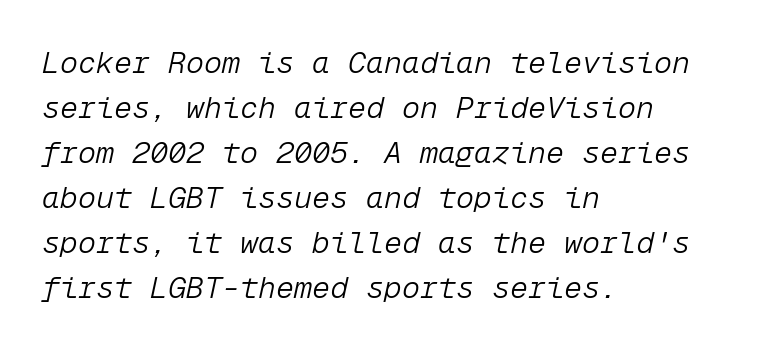
The image shows 30 px light type, italic (leaning right), monospaced; set left-aligned, normal line spacing (1.5x), normal letter spacing, not underlined; low stroke contrast and a medium x-height.
